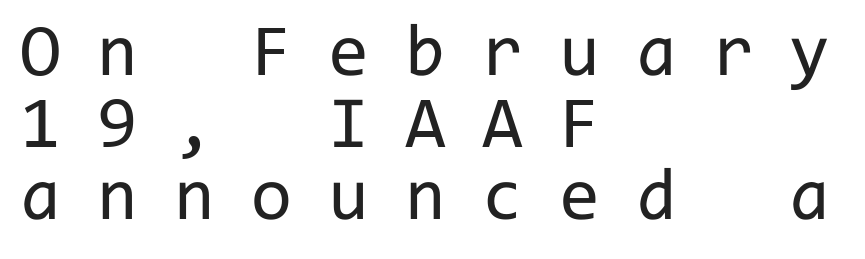
Font category for this specimen: sans-serif. Nobody drew a line under any word here. You could only call the tracking loose — the letters float apart. Very little white space separates one row of letters from the next.
